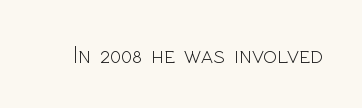
A roman cut, with each character standing at attention. Decoration check: the copy has no underline. The gaps between neighbouring characters are ordinary and unremarkable. Bold? No — there's no thickening of the strokes.
